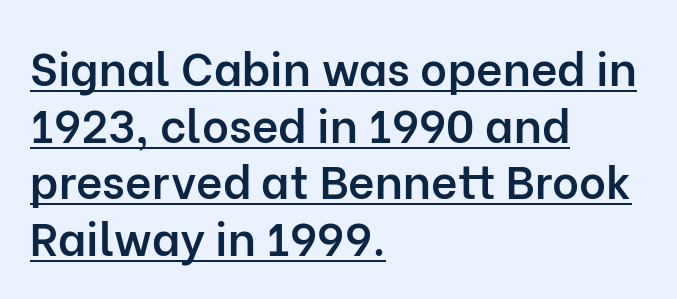
The image shows 46 px semibold sans-serif type, upright; set left-aligned, line spacing 1.23x, normal letter spacing, underlined; low stroke contrast and a medium x-height.
